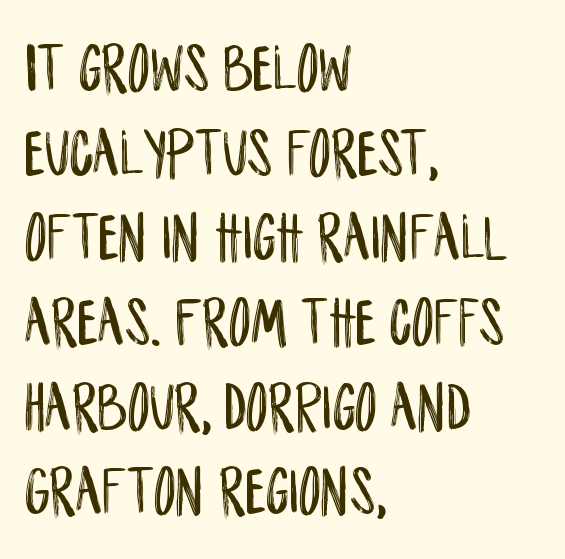
Q: Is the text italic (slanted)? A: No, it is upright.
Q: Is the typeface a serif or a sans-serif typeface? A: Sans-serif.
Q: Is the text underlined? A: No.
Q: How is the paragraph aligned? A: Left-aligned.
Q: Is the spacing between letters normal or unusually wide? A: Normal.
Q: Width (condensed, normal, or wide)? A: Condensed.
Q: Stroke contrast? A: Low.
Q: x-height? A: Large.
Q: Monospaced? A: No.
